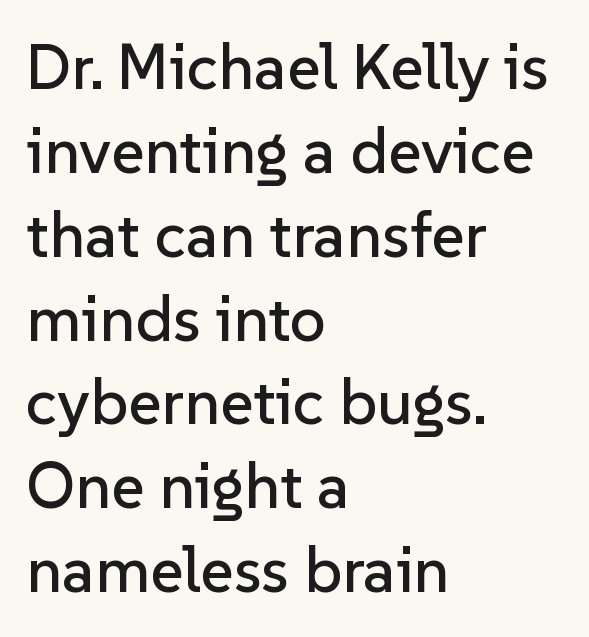
Q: Is the text italic (slanted)? A: No, it is upright.
Q: Is the typeface a serif or a sans-serif typeface? A: Sans-serif.
Q: Is the text underlined? A: No.
Q: How is the paragraph aligned? A: Left-aligned.
Q: Is the spacing between letters normal or unusually wide? A: Normal.
Q: Is the spacing between lines tight, normal or loose? A: Normal.
Q: Width (condensed, normal, or wide)? A: Normal.
Q: Stroke contrast? A: Low.
Q: x-height? A: Medium.
Q: Monospaced? A: No.
